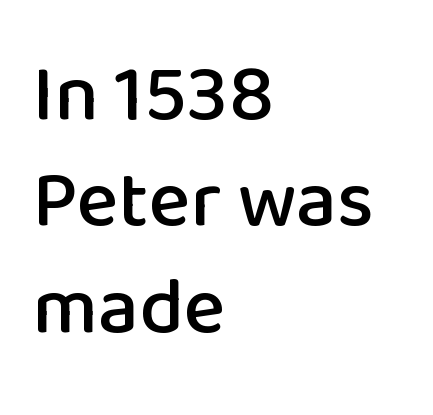
The image shows 80 px sans-serif type, upright; set left-aligned, normal line spacing (1.33x), normal letter spacing, not underlined; low stroke contrast and a medium x-height.
